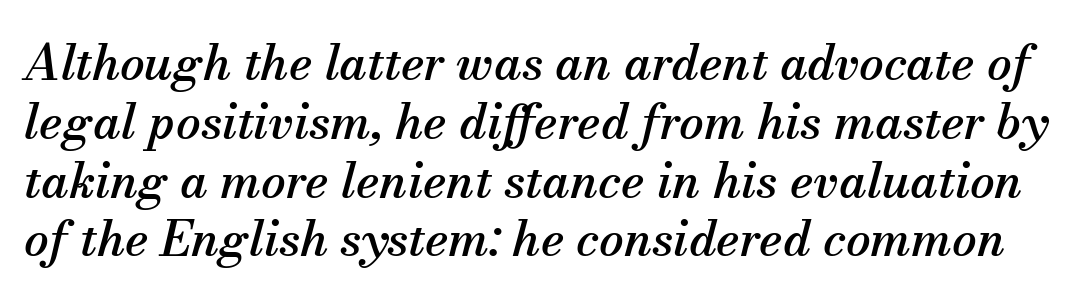
Q: Is the text italic (slanted)? A: Yes, it leans right by about 13 degrees.
Q: Is the typeface a serif or a sans-serif typeface? A: Serif.
Q: Is the text underlined? A: No.
Q: Is the spacing between letters normal or unusually wide? A: Normal.
Q: Width (condensed, normal, or wide)? A: Normal.
Q: Stroke contrast? A: Medium.
Q: x-height? A: Small.
Q: Monospaced? A: No.
